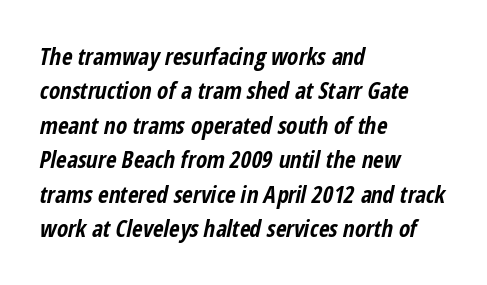
The image shows 23 px bold type, italic (leaning right); set left-aligned, normal line spacing (1.5x), normal letter spacing, not underlined.
